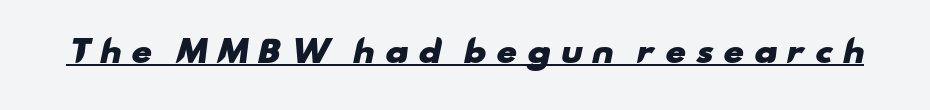
A rule runs beneath these lines of type. Regarding serifs, this sample does without them. Think of a printed novel: that variable character pitch is what you see here. The rendering inserts visible extra space after every character. Strong, thick strokes mark this as bold type.
